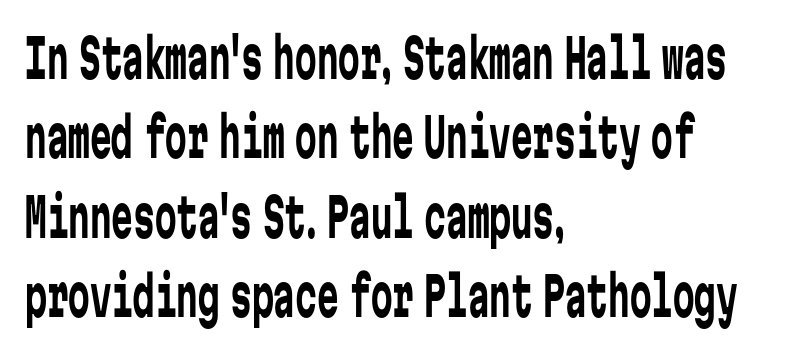
Monospaced: the letters line up in strict vertical columns. Heft: none added — not bold. This sample uses an upright cut, with every glyph sitting square on the baseline. Stroke terminals: plain, sans-serif.
